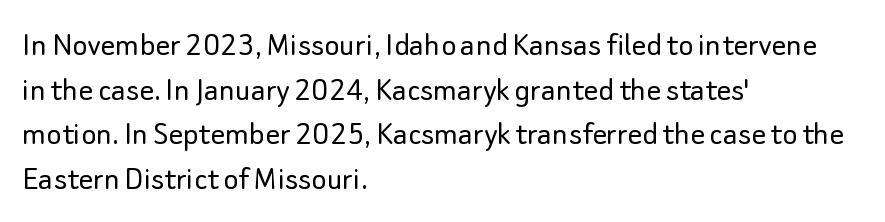
The area under the type is left untouched. A typesetter would mark this as roman, not italic. Left-aligned paragraph, ragged on the right. Unbolded letterforms with no extra heft. There is no visible air inserted between adjacent glyphs.
